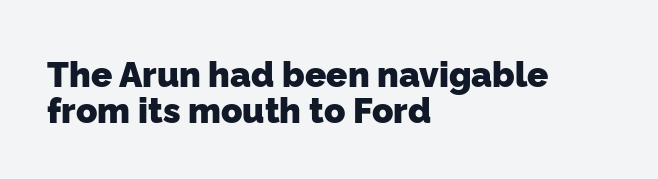
Q: Is the text bold? A: Yes.
Q: Is the typeface a serif or a sans-serif typeface? A: Sans-serif.
Q: Is the text underlined? A: No.
Q: How is the paragraph aligned? A: Left-aligned.
Q: Is the spacing between letters normal or unusually wide? A: Normal.
Q: Is the spacing between lines tight, normal or loose? A: Tight.
Q: Width (condensed, normal, or wide)? A: Normal.
Q: Stroke contrast? A: Low.
Q: x-height? A: Medium.
Q: Monospaced? A: No.
